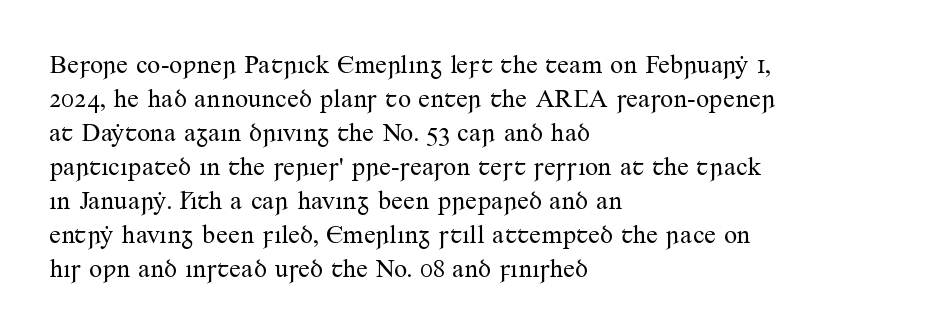
Q: Is the text bold? A: No.
Q: Is the text italic (slanted)? A: No, it is upright.
Q: Is the text underlined? A: No.
Q: How is the paragraph aligned? A: Left-aligned.
Q: Is the spacing between letters normal or unusually wide? A: Normal.
Q: Is the spacing between lines tight, normal or loose? A: Normal.
